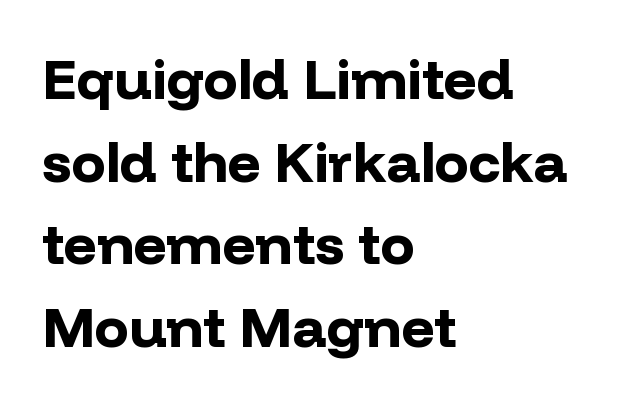
Q: Is the text bold? A: Yes.
Q: Is the text italic (slanted)? A: No, it is upright.
Q: Is the typeface a serif or a sans-serif typeface? A: Sans-serif.
Q: Is the text underlined? A: No.
Q: How is the paragraph aligned? A: Left-aligned.
Q: Is the spacing between letters normal or unusually wide? A: Normal.
Q: Is the spacing between lines tight, normal or loose? A: Normal.
Q: Width (condensed, normal, or wide)? A: Normal.
Q: Stroke contrast? A: Low.
Q: x-height? A: Medium.
Q: Monospaced? A: No.
